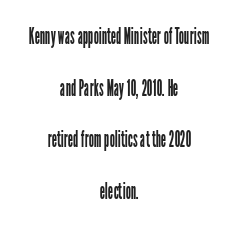
Q: Is the text bold? A: No.
Q: Is the text italic (slanted)? A: No, it is upright.
Q: Is the text underlined? A: No.
Q: How is the paragraph aligned? A: Centered.
Q: Is the spacing between letters normal or unusually wide? A: Normal.
Q: Is the spacing between lines tight, normal or loose? A: Loose.
